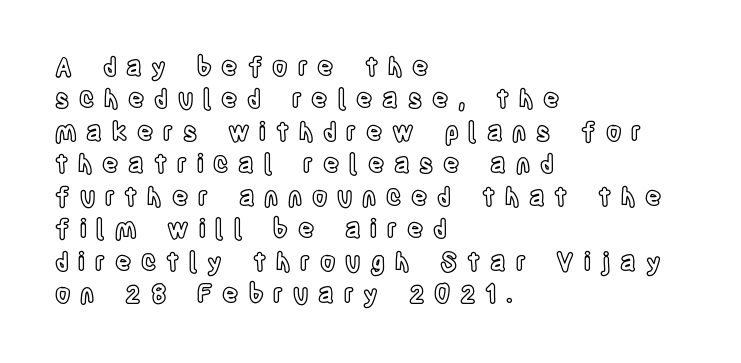
Q: Is the text italic (slanted)? A: No, it is upright.
Q: Is the text underlined? A: No.
Q: How is the paragraph aligned? A: Left-aligned.
Q: Is the spacing between letters normal or unusually wide? A: Unusually wide.
Q: Is the spacing between lines tight, normal or loose? A: Normal.
